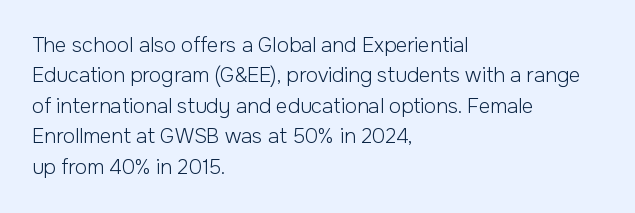
{"italic": "no", "bold": "no", "underline": "no", "align": "left", "line_spacing": "normal", "line_spacing_ratio": 1.52, "letter_spacing": "normal", "letter_spacing_em": 0.0, "glyph_px": 20}
